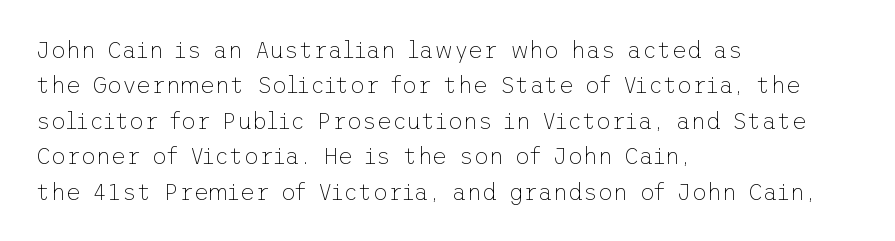
{"italic": "no", "bold": "no", "underline": "no", "align": "left", "line_spacing": "normal", "line_spacing_ratio": 1.54, "letter_spacing": "normal", "letter_spacing_em": 0.0, "glyph_px": 23}
